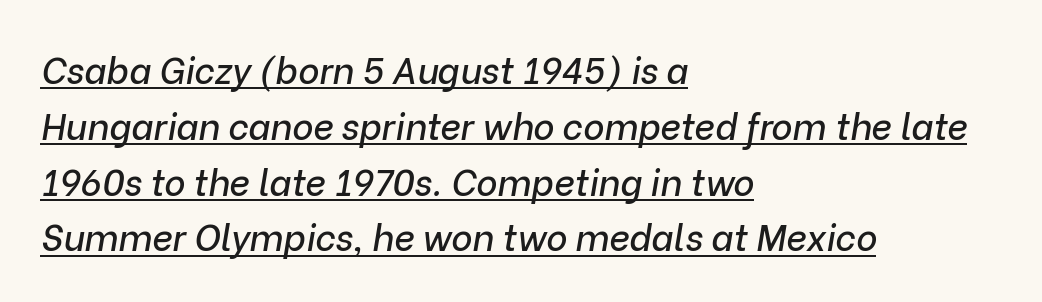
Italic: yes, the glyphs are oblique. This block has exactly the height ordinary leading produces. Spacing between characters is what you'd get straight out of the box. The letters advance in unequal steps, a hallmark of proportional type.
